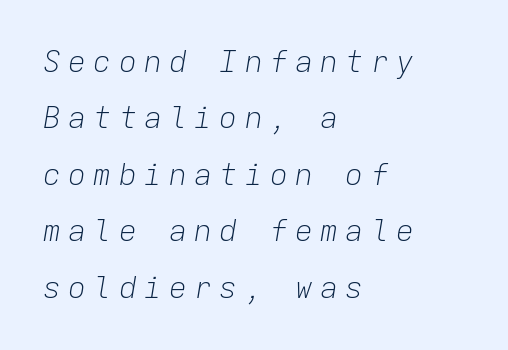
Substantial extra tracking has been applied to these lines. The passage shown leans; its letterforms are oblique. Unbolded letterforms with no extra heft. These lines stack with their left ends in a neat column. The rendering uses typewriter-style spacing with identical character cells.
